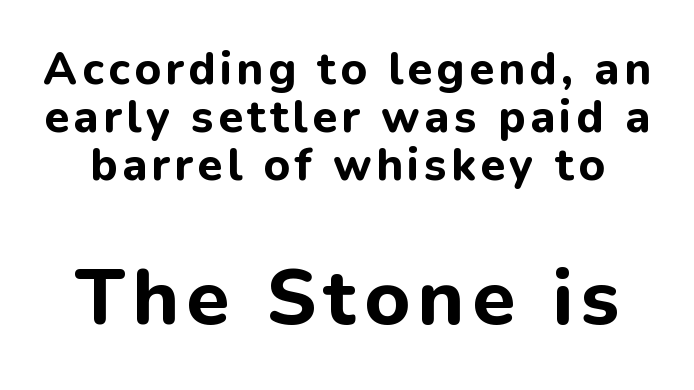
The image shows 78 px bold sans-serif type, upright; set tight line spacing (1.07x), not underlined; the second (bottom) block is 1.73x larger; low stroke contrast and a medium x-height.
